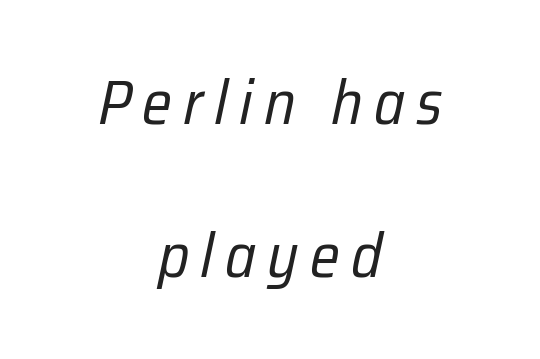
Q: Is the text bold? A: No.
Q: Is the text italic (slanted)? A: Yes, it leans right by about 12 degrees.
Q: Is the text underlined? A: No.
Q: How is the paragraph aligned? A: Centered.
Q: Is the spacing between lines tight, normal or loose? A: Loose.
Q: Width (condensed, normal, or wide)? A: Condensed.
Q: Stroke contrast? A: Low.
Q: x-height? A: Medium.
Q: Monospaced? A: No.
